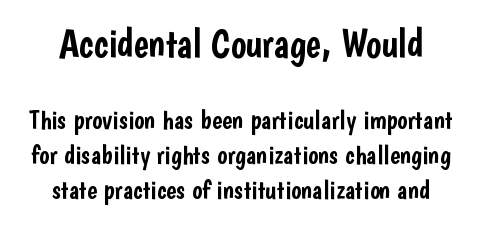
{"serif": "no", "italic": "no", "width": "condensed", "stroke_contrast": "low", "x_height": "medium", "monospaced": "no", "underline": "no", "line_spacing": "normal", "line_spacing_ratio": 1.3, "letter_spacing": "normal", "letter_spacing_em": 0.0, "larger_block": "first", "size_ratio": 1.48, "glyph_px": 40}
